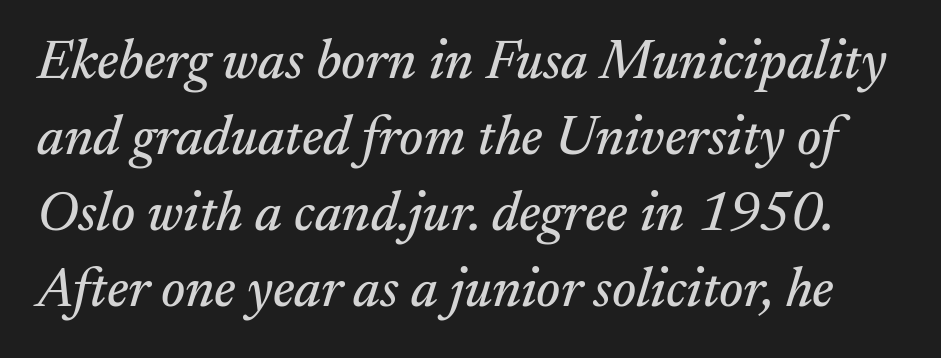
Q: Is the text italic (slanted)? A: Yes, it leans right by about 17 degrees.
Q: Is the typeface a serif or a sans-serif typeface? A: Serif.
Q: Is the text underlined? A: No.
Q: Is the spacing between letters normal or unusually wide? A: Normal.
Q: Is the spacing between lines tight, normal or loose? A: Normal.
Q: Width (condensed, normal, or wide)? A: Normal.
Q: Stroke contrast? A: Medium.
Q: x-height? A: Small.
Q: Monospaced? A: No.
